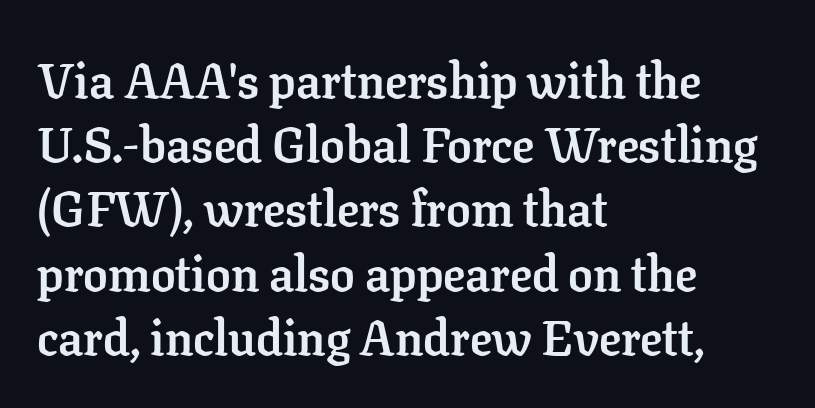
The image shows 49 px semibold serif type, upright; set left-aligned, normal line spacing (1.31x), normal letter spacing, not underlined; low stroke contrast and a medium x-height.
